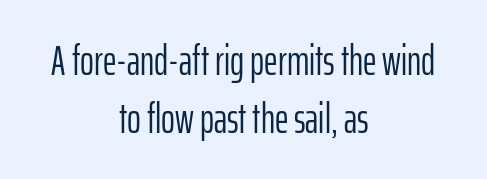
What's the leading like? Ordinary, nothing unusual. When letters stand straight like this, we call the style roman or upright. This rendering features lettering with no underline. A typesetter would label this face a sans. Character widths vary here, with narrow letters taking less room than wide ones.
